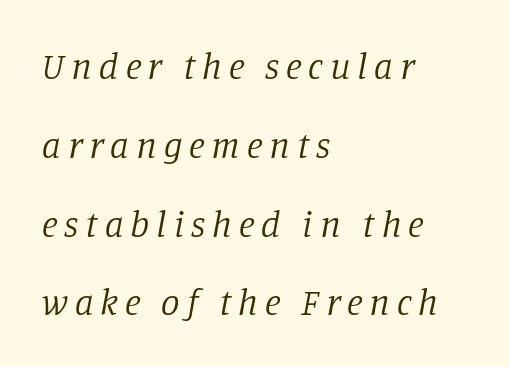
{"serif": "yes", "italic": "yes", "lean": "right", "slant_degrees": 11, "bold": "no", "weight": "regular", "width": "normal", "stroke_contrast": "low", "x_height": "large", "monospaced": "no", "underline": "no", "align": "left", "line_spacing": "loose", "line_spacing_ratio": 2.13, "glyph_px": 37}
